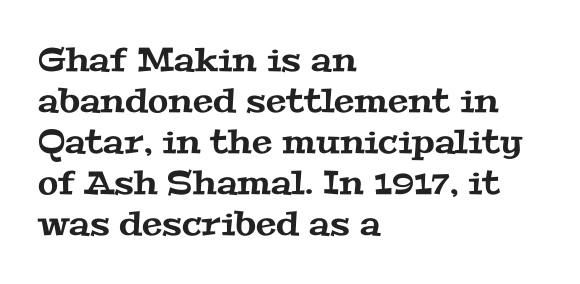
{"serif": "yes", "width": "wide", "stroke_contrast": "medium", "x_height": "medium", "monospaced": "no", "underline": "no", "align": "left", "line_spacing_ratio": 1.24, "letter_spacing": "normal", "letter_spacing_em": 0.0, "glyph_px": 33}
